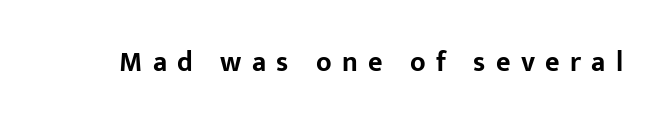
Tracking here is generous; glyphs stand well apart from one another. Unlike a traditional serif, this face leaves its strokes unadorned. The letters stand upright; this is a roman face. Unmarked baselines from the first word to the last. Looks like regular typesetting: each glyph gets only the width it needs.
